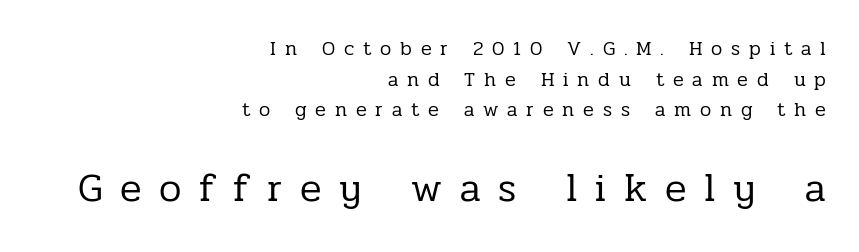
{"serif": "yes", "italic": "no", "bold": "no", "weight": "regular", "width": "normal", "stroke_contrast": "low", "x_height": "medium", "monospaced": "no", "underline": "no", "align": "right", "line_spacing": "normal", "line_spacing_ratio": 1.53, "letter_spacing": "wide", "letter_spacing_em": 0.44, "larger_block": "second", "size_ratio": 2.0, "glyph_px": 40}
